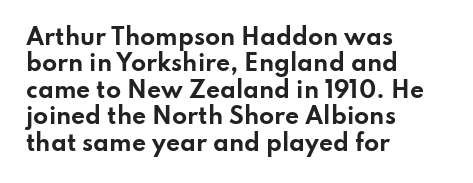
{"italic": "no", "bold": "yes", "underline": "no", "align": "left", "line_spacing_ratio": 1.2, "letter_spacing": "normal", "letter_spacing_em": 0.0, "glyph_px": 22}
